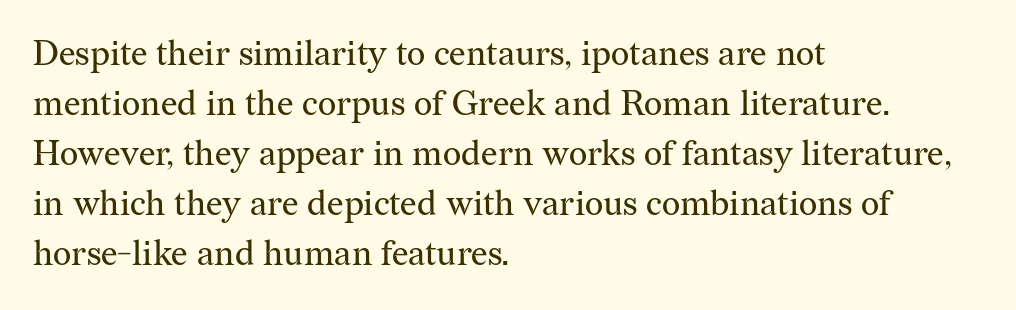
The image shows 35 px regular-weight serif type, upright; set left-aligned, normal line spacing (1.43x), normal letter spacing, not underlined; medium stroke contrast and a medium x-height.
